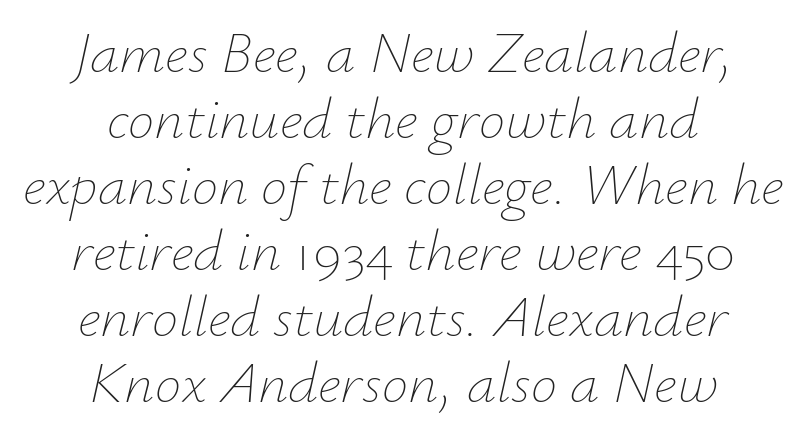
Q: Is the text bold? A: No.
Q: Is the text italic (slanted)? A: Yes, it leans right by about 12 degrees.
Q: Is the text underlined? A: No.
Q: How is the paragraph aligned? A: Centered.
Q: Is the spacing between letters normal or unusually wide? A: Normal.
Q: Is the spacing between lines tight, normal or loose? A: Tight.
Q: Width (condensed, normal, or wide)? A: Normal.
Q: Stroke contrast? A: Low.
Q: x-height? A: Small.
Q: Monospaced? A: No.
